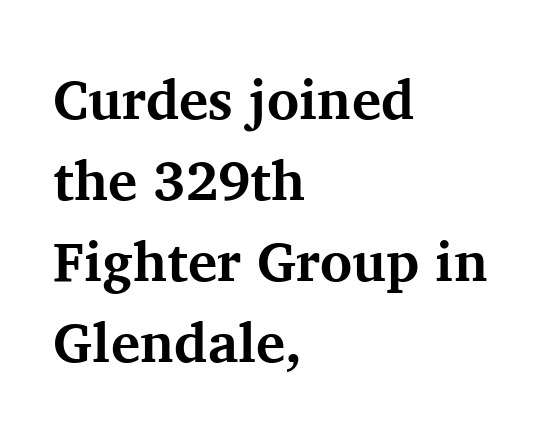
Q: Is the text bold? A: Yes.
Q: Is the text italic (slanted)? A: No, it is upright.
Q: Is the typeface a serif or a sans-serif typeface? A: Serif.
Q: Is the text underlined? A: No.
Q: How is the paragraph aligned? A: Left-aligned.
Q: Is the spacing between letters normal or unusually wide? A: Normal.
Q: Is the spacing between lines tight, normal or loose? A: Normal.
Q: Width (condensed, normal, or wide)? A: Normal.
Q: Stroke contrast? A: Medium.
Q: x-height? A: Medium.
Q: Monospaced? A: No.
